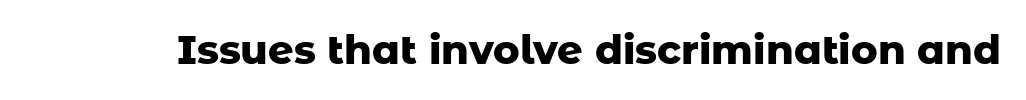
Q: Is the text bold? A: Yes.
Q: Is the text italic (slanted)? A: No, it is upright.
Q: Is the typeface a serif or a sans-serif typeface? A: Sans-serif.
Q: Is the text underlined? A: No.
Q: Is the spacing between letters normal or unusually wide? A: Normal.
Q: Width (condensed, normal, or wide)? A: Normal.
Q: Stroke contrast? A: Low.
Q: x-height? A: Medium.
Q: Monospaced? A: No.
